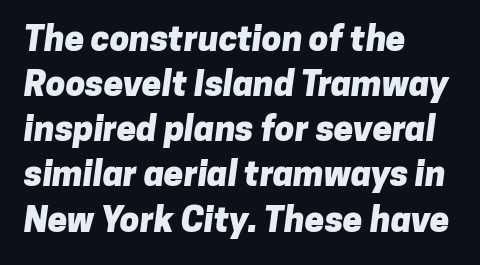
{"serif": "no", "bold": "yes", "weight": "heavy", "width": "normal", "stroke_contrast": "low", "x_height": "medium", "monospaced": "no", "underline": "no", "align": "left", "line_spacing": "normal", "line_spacing_ratio": 1.29, "letter_spacing": "normal", "letter_spacing_em": 0.0, "glyph_px": 35}
